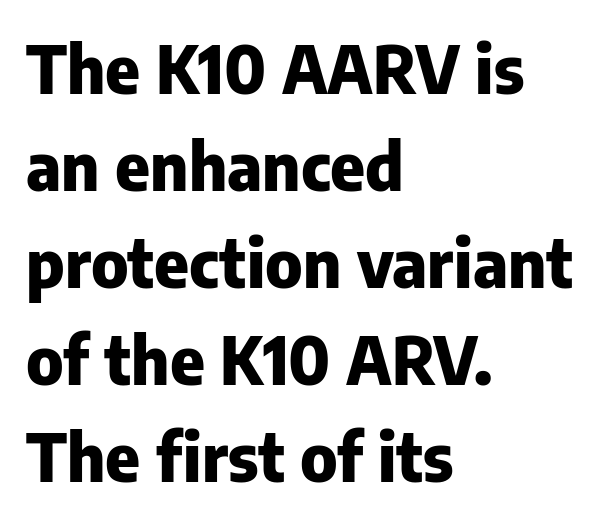
Q: Is the text bold? A: Yes.
Q: Is the text italic (slanted)? A: No, it is upright.
Q: Is the typeface a serif or a sans-serif typeface? A: Sans-serif.
Q: Is the text underlined? A: No.
Q: How is the paragraph aligned? A: Left-aligned.
Q: Is the spacing between letters normal or unusually wide? A: Normal.
Q: Is the spacing between lines tight, normal or loose? A: Normal.
Q: Width (condensed, normal, or wide)? A: Normal.
Q: Stroke contrast? A: Low.
Q: x-height? A: Medium.
Q: Monospaced? A: No.
